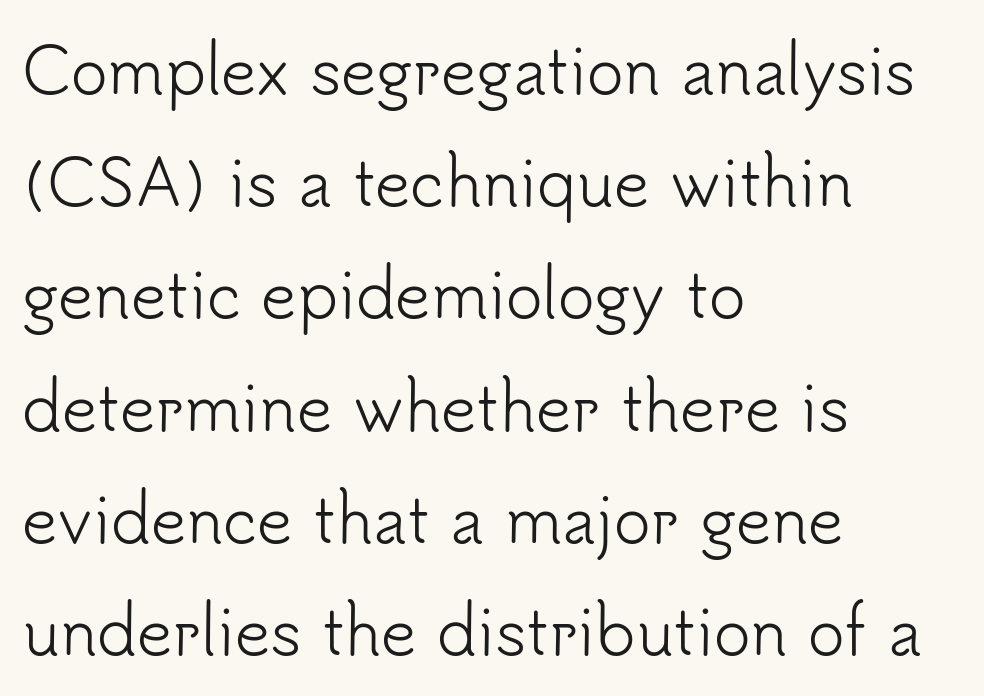
{"serif": "no", "italic": "no", "bold": "no", "weight": "light", "width": "normal", "stroke_contrast": "low", "x_height": "small", "monospaced": "no", "underline": "no", "align": "left", "line_spacing_ratio": 1.81, "letter_spacing": "normal", "letter_spacing_em": 0.0, "glyph_px": 62}
